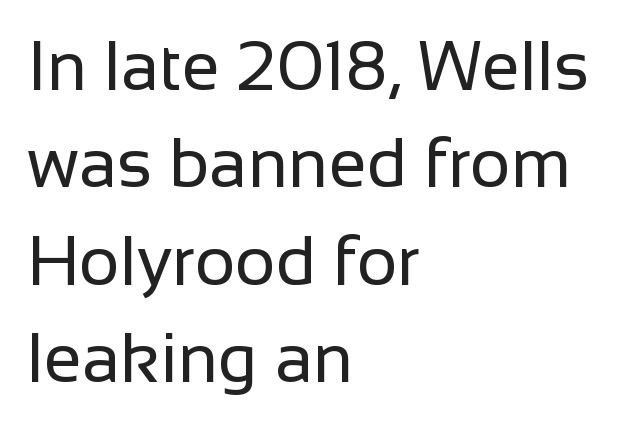
The image shows 69 px regular-weight sans-serif type, upright; set left-aligned, normal line spacing (1.41x), normal letter spacing, not underlined; low stroke contrast and a medium x-height.
